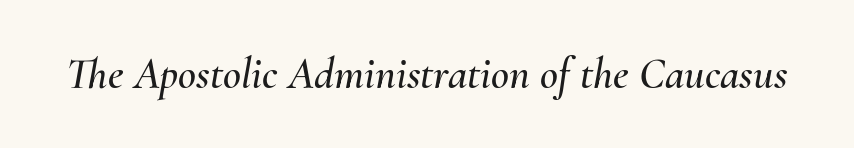
The image shows 44 px text type, italic (leaning right); set normal letter spacing, not underlined; medium stroke contrast and a small x-height.
